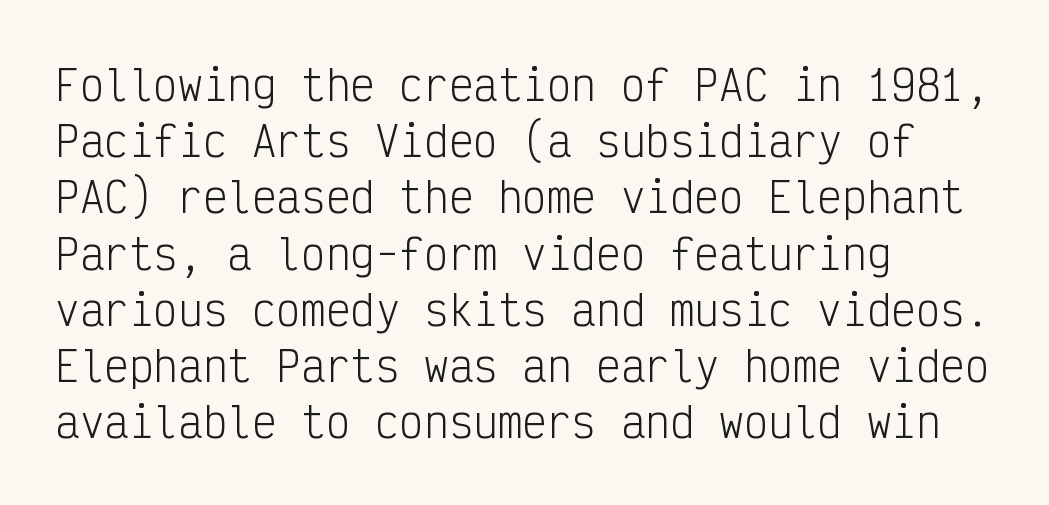
Q: Is the text bold? A: No.
Q: Is the text italic (slanted)? A: No, it is upright.
Q: Is the typeface a serif or a sans-serif typeface? A: Sans-serif.
Q: Is the text underlined? A: No.
Q: How is the paragraph aligned? A: Left-aligned.
Q: Is the spacing between letters normal or unusually wide? A: Normal.
Q: Is the spacing between lines tight, normal or loose? A: Normal.
Q: Width (condensed, normal, or wide)? A: Condensed.
Q: Stroke contrast? A: Low.
Q: x-height? A: Medium.
Q: Monospaced? A: Yes.
